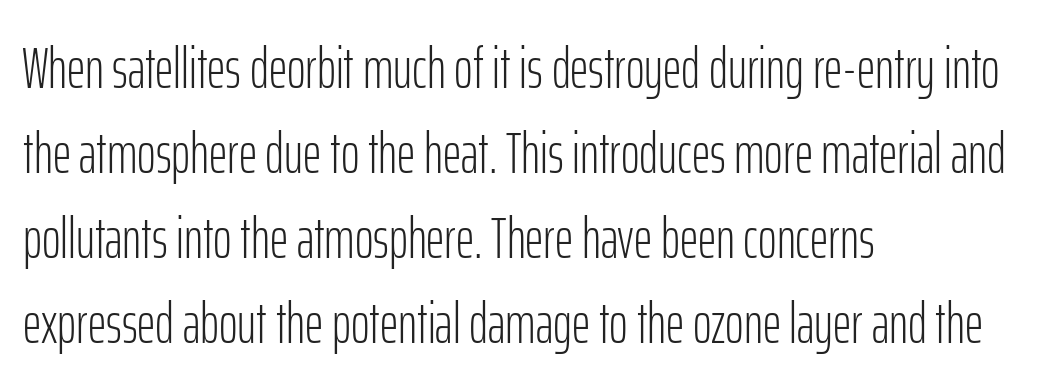
The image shows 57 px light, condensed sans-serif type, upright; set left-aligned, normal line spacing (1.49x), normal letter spacing, not underlined; low stroke contrast and a medium x-height.
